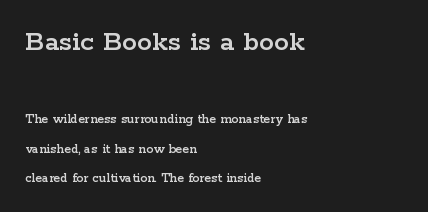
The image shows 30 px wide serif type, upright; set left-aligned, loose line spacing (2.08x), normal letter spacing, not underlined; the first (top) block is 2.14x larger; low stroke contrast and a medium x-height.
